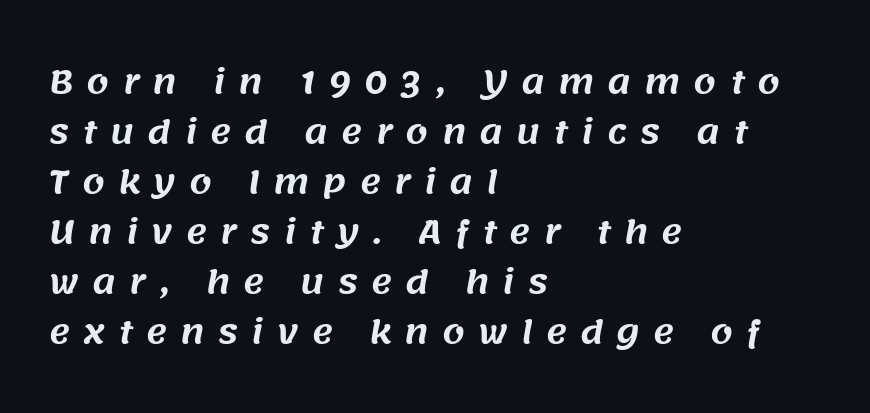
Q: Is the typeface a serif or a sans-serif typeface? A: Sans-serif.
Q: Is the text underlined? A: No.
Q: How is the paragraph aligned? A: Left-aligned.
Q: Is the spacing between letters normal or unusually wide? A: Unusually wide.
Q: Is the spacing between lines tight, normal or loose? A: Normal.
Q: Width (condensed, normal, or wide)? A: Normal.
Q: Stroke contrast? A: Medium.
Q: x-height? A: Large.
Q: Monospaced? A: No.
